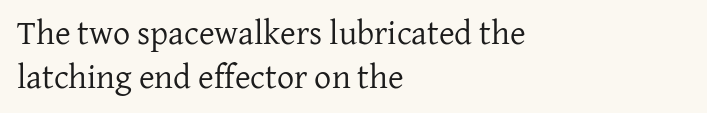
Horizontally, the lines are justified to the leading edge only. Weight: regular or lighter. Think of a printed novel: that variable character pitch is what you see here. These lines were composed using upright roman letters. These lines keep a tight, regular rhythm from letter to letter. The glyphs are unaccompanied by any horizontal stroke below them.
